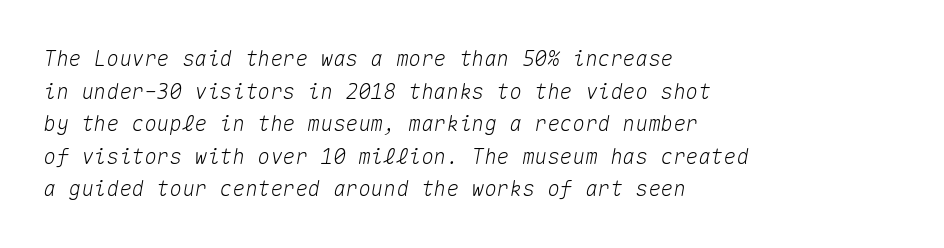
The image shows 21 px text type, italic (leaning right); set left-aligned, normal line spacing (1.55x), normal letter spacing, not underlined.
